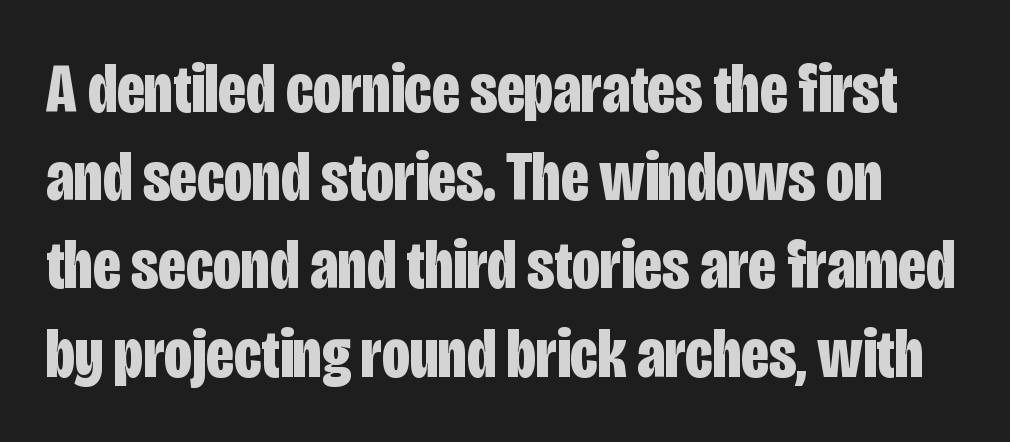
The image shows 70 px bold, condensed sans-serif type, upright; set normal line spacing (1.26x), normal letter spacing, not underlined; low stroke contrast and a large x-height.
